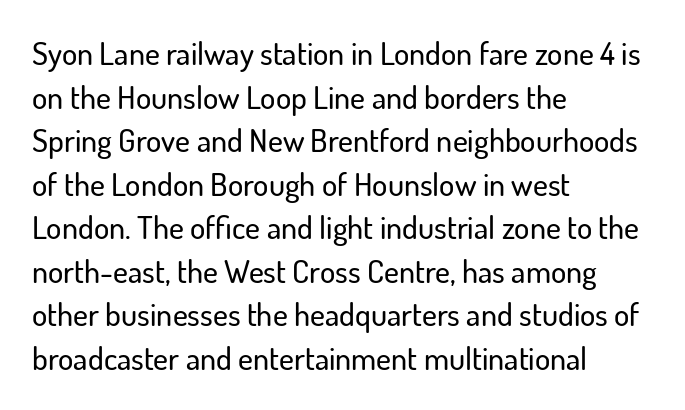
The image shows 32 px sans-serif type, upright; set left-aligned, normal line spacing (1.36x), normal letter spacing, not underlined; low stroke contrast and a small x-height.
